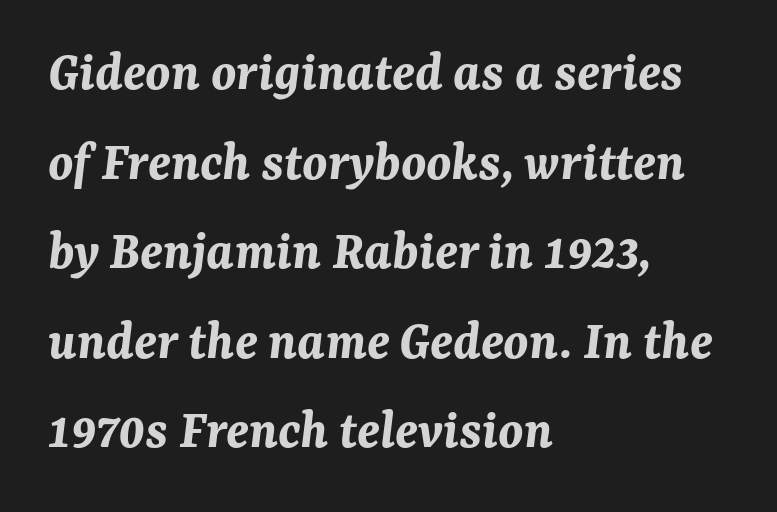
The image shows 56 px bold type, italic (leaning right); set left-aligned, normal line spacing (1.6x), normal letter spacing, not underlined; medium stroke contrast and a medium x-height.
